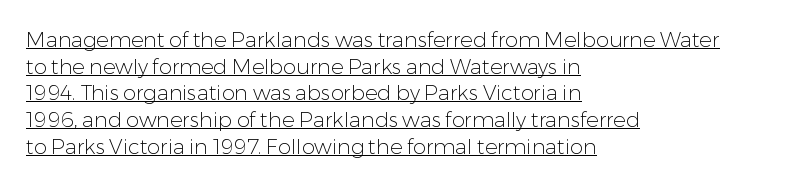
{"italic": "no", "bold": "no", "underline": "yes", "align": "left", "line_spacing": "normal", "line_spacing_ratio": 1.27, "letter_spacing": "normal", "letter_spacing_em": 0.0, "glyph_px": 21}
